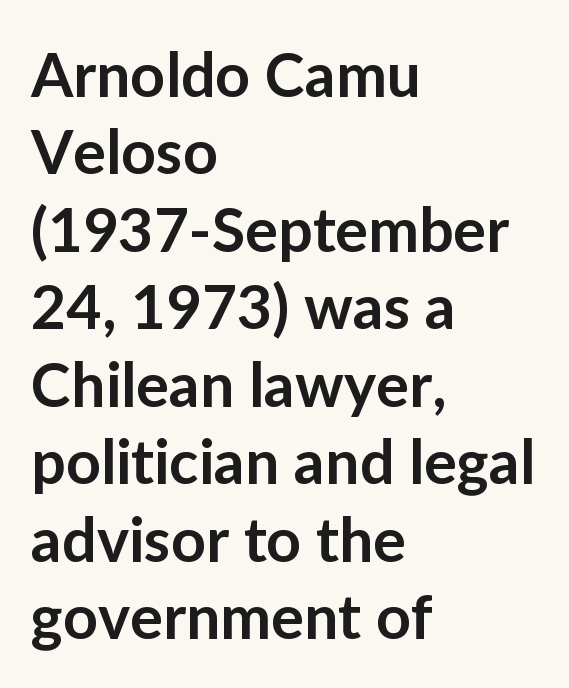
In terms of posture, this sample is upright. Honestly, there is no underline to notice here at all. The letters carry no serifs — their stems end cleanly without finishing strokes. This sample has the flowing, uneven cadence of proportional lettering. Firm but not heavy-handed strokes: this text is semibold.
